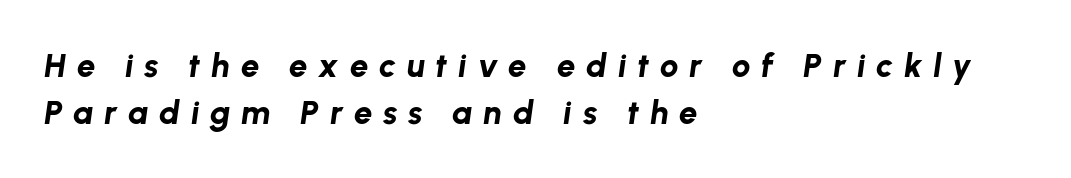
A classic flush-left, rag-right setting is used for this passage. The passage shown leans; its letterforms are oblique. Pretty heavy lettering here — definitely bold. Words float on clear page, feet unadorned. This sample has the flowing, uneven cadence of proportional lettering. The tracking jumps out immediately: characters are airy and widely separated.
